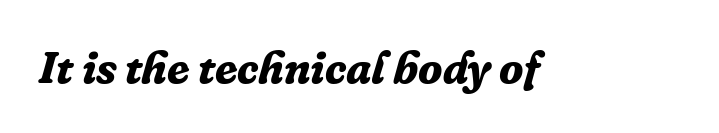
When letters slant like this, we call the style italic. Anything drawn beneath the words? Only blank space. Words appear dense and cohesive because spacing is normal. Unlike a clean sans, this face finishes its strokes with serifs. A typesetter would call this proportional, since set widths differ per character. Heavy-handed strokes throughout: this text is bold.
